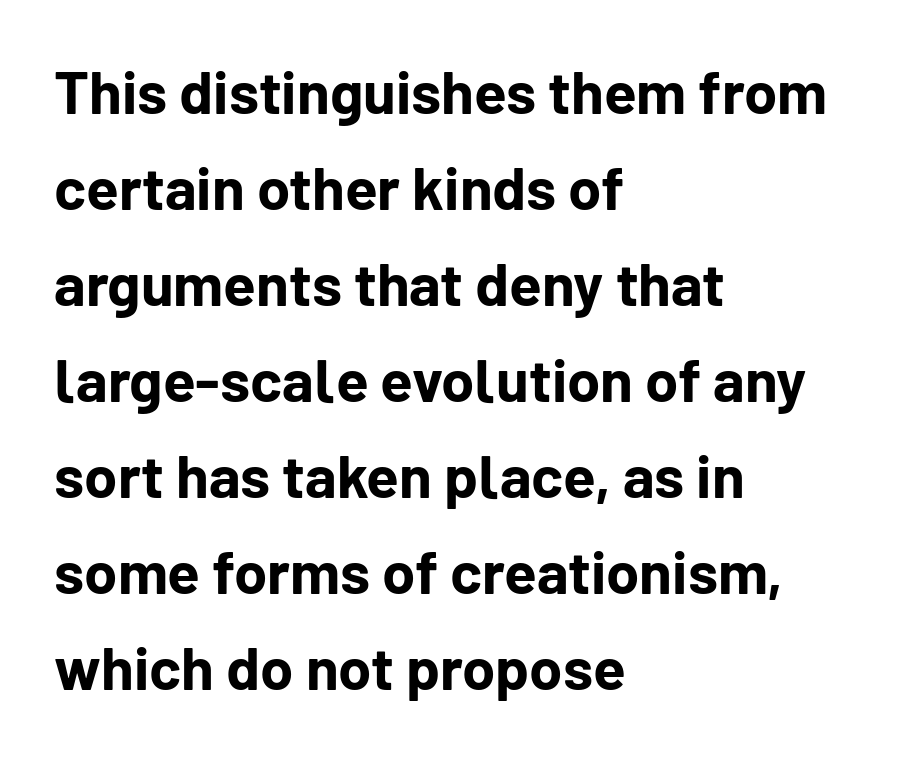
Q: Is the text bold? A: Yes.
Q: Is the text italic (slanted)? A: No, it is upright.
Q: Is the typeface a serif or a sans-serif typeface? A: Sans-serif.
Q: Is the text underlined? A: No.
Q: How is the paragraph aligned? A: Left-aligned.
Q: Is the spacing between letters normal or unusually wide? A: Normal.
Q: Is the spacing between lines tight, normal or loose? A: Normal.
Q: Width (condensed, normal, or wide)? A: Normal.
Q: Stroke contrast? A: Low.
Q: x-height? A: Medium.
Q: Monospaced? A: No.
